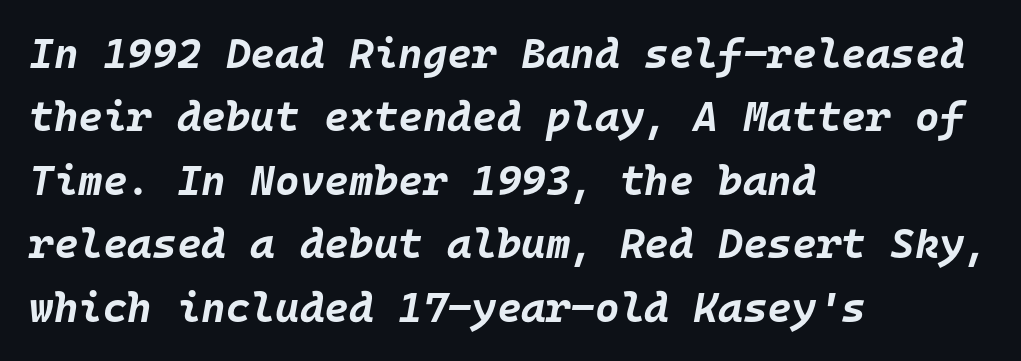
The image shows 42 px bold type, italic (leaning right), monospaced; set left-aligned, normal line spacing (1.51x), normal letter spacing, not underlined; low stroke contrast and a large x-height.
